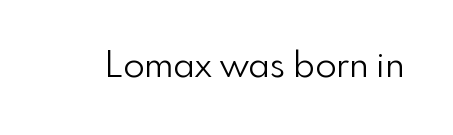
{"serif": "no", "italic": "no", "bold": "no", "weight": "light", "width": "normal", "x_height": "small", "monospaced": "no", "underline": "no", "letter_spacing": "normal", "letter_spacing_em": 0.0, "glyph_px": 35}
